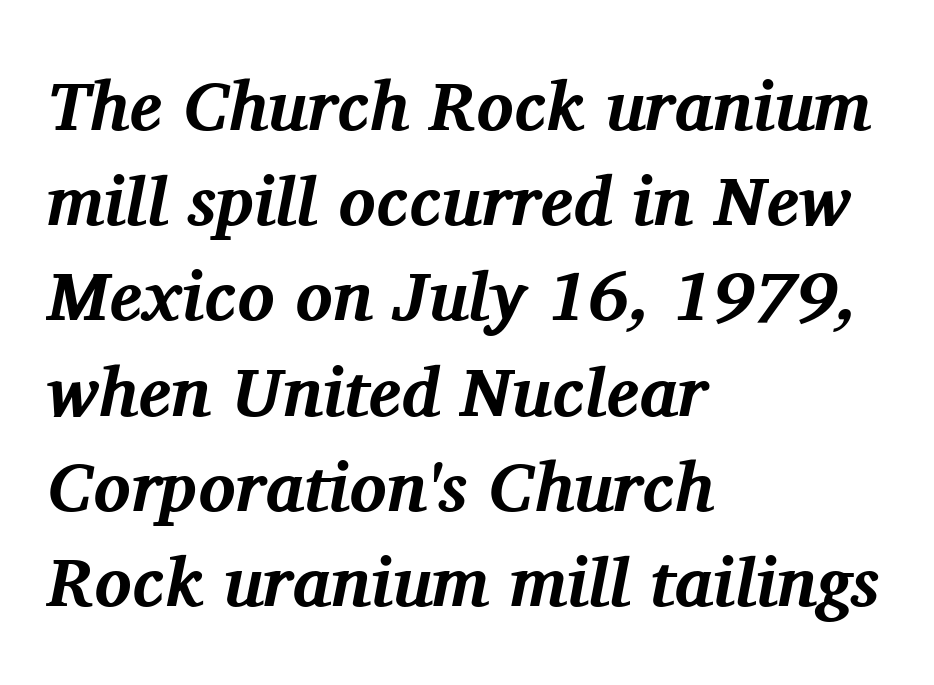
You can tell from the footed stems that serif type was used. The typesetting leans heavy: a genuine bold. Caption: multi-line text, flush left, ragged right. Is the type slanted? Yes — the strokes lean at a clear angle.
